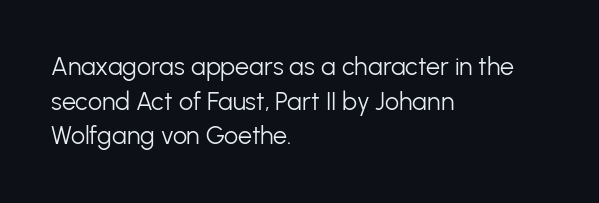
The image shows 25 px text type, upright; set left-aligned, normal line spacing (1.39x), normal letter spacing, not underlined.
